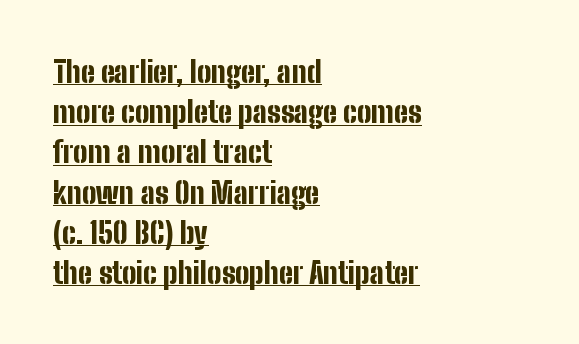
When letters stand straight like this, we call the style roman or upright. You could call the tracking neutral — neither tight nor loose. The rendering uses natural spacing where letterforms have individual widths. The face used here is a sans, in the tradition of grotesques and geometrics.
